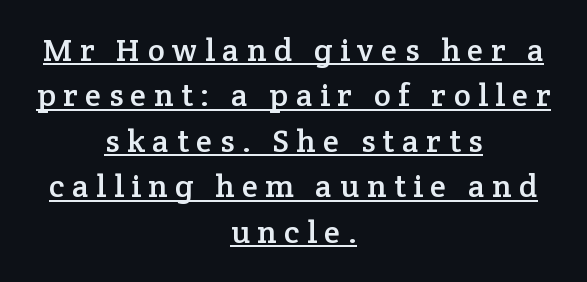
Q: Is the text italic (slanted)? A: No, it is upright.
Q: Is the typeface a serif or a sans-serif typeface? A: Serif.
Q: Is the text underlined? A: Yes.
Q: How is the paragraph aligned? A: Centered.
Q: Is the spacing between letters normal or unusually wide? A: Unusually wide.
Q: Is the spacing between lines tight, normal or loose? A: Normal.
Q: Width (condensed, normal, or wide)? A: Normal.
Q: Stroke contrast? A: Low.
Q: x-height? A: Medium.
Q: Monospaced? A: No.
